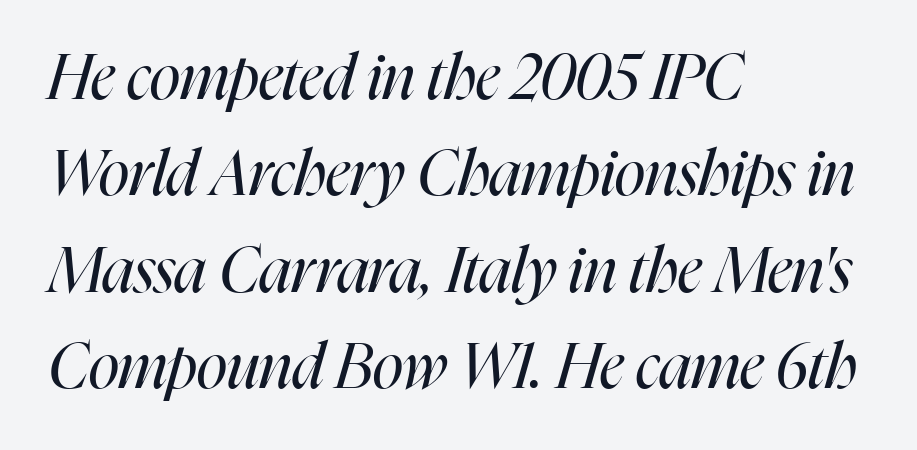
{"italic": "yes", "lean": "right", "slant_degrees": 16, "bold": "no", "weight": "regular", "width": "condensed", "stroke_contrast": "high", "x_height": "medium", "monospaced": "no", "underline": "no", "align": "left", "line_spacing": "normal", "line_spacing_ratio": 1.53, "letter_spacing": "normal", "letter_spacing_em": 0.0, "glyph_px": 63}
